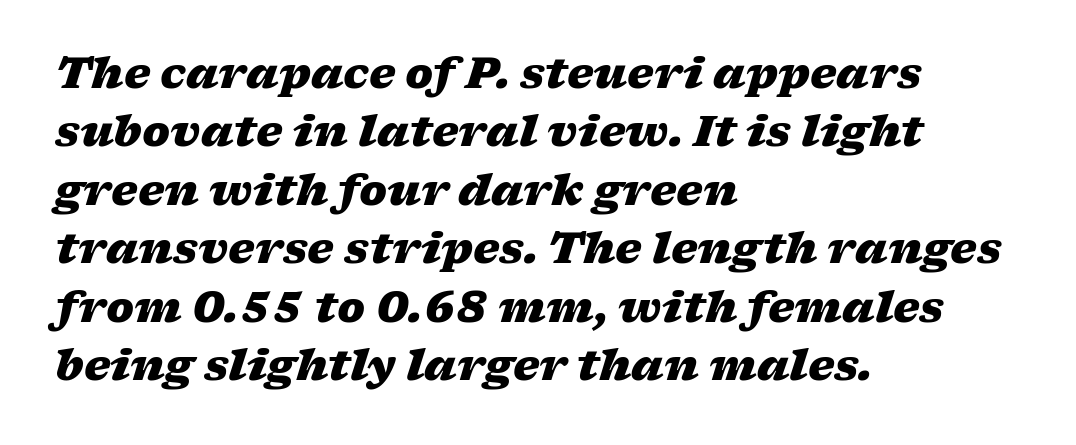
Q: Is the text bold? A: Yes.
Q: Is the text italic (slanted)? A: Yes, it leans right by about 17 degrees.
Q: Is the text underlined? A: No.
Q: How is the paragraph aligned? A: Left-aligned.
Q: Is the spacing between letters normal or unusually wide? A: Normal.
Q: Is the spacing between lines tight, normal or loose? A: Normal.
Q: Width (condensed, normal, or wide)? A: Wide.
Q: Stroke contrast? A: Low.
Q: x-height? A: Medium.
Q: Monospaced? A: No.
